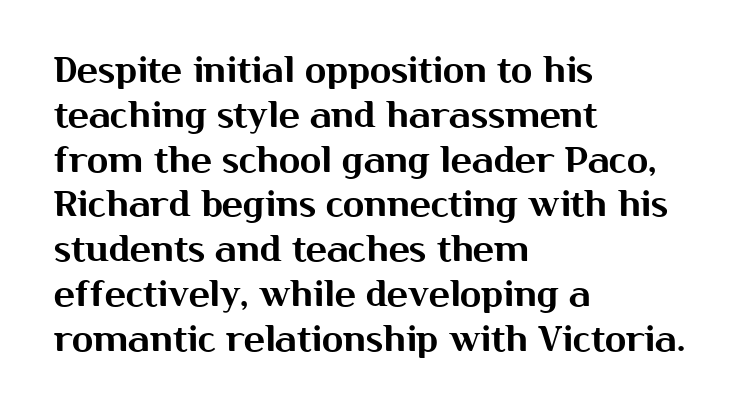
The rendering uses natural spacing where letterforms have individual widths. Type style note: lacks serifs. Honestly, the letter spacing is just normal — you wouldn't notice it. The font's upright variant was chosen for this text. Compared with a centered layout, this one pins lines to the left instead. The foot of each line stays bare and open.
